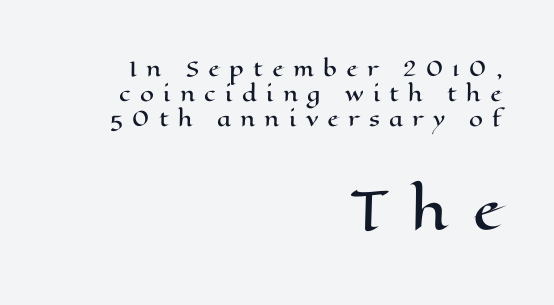
Q: Is the text italic (slanted)? A: No, it is upright.
Q: Is the text underlined? A: No.
Q: How is the paragraph aligned? A: Right-aligned.
Q: Is the spacing between letters normal or unusually wide? A: Unusually wide.
Q: Is the spacing between lines tight, normal or loose? A: Normal.
Q: Which block of text is set in a larger size, the first (top) or the second (bottom)? A: The second (bottom) one.
Q: Width (condensed, normal, or wide)? A: Wide.
Q: Stroke contrast? A: High.
Q: x-height? A: Medium.
Q: Monospaced? A: No.
